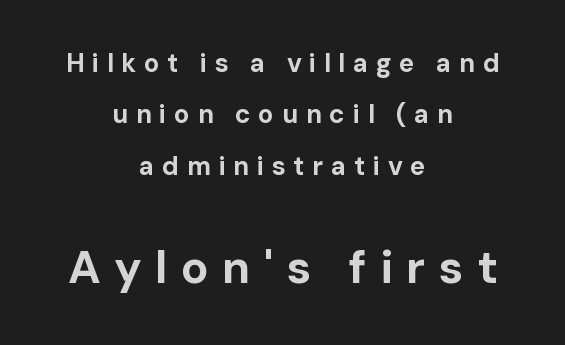
{"serif": "no", "italic": "no", "bold": "yes", "weight": "bold", "width": "normal", "stroke_contrast": "low", "x_height": "medium", "monospaced": "no", "underline": "no", "align": "center", "line_spacing": "loose", "line_spacing_ratio": 1.98, "letter_spacing": "wide", "letter_spacing_em": 0.29, "larger_block": "second", "size_ratio": 1.77, "glyph_px": 46}
